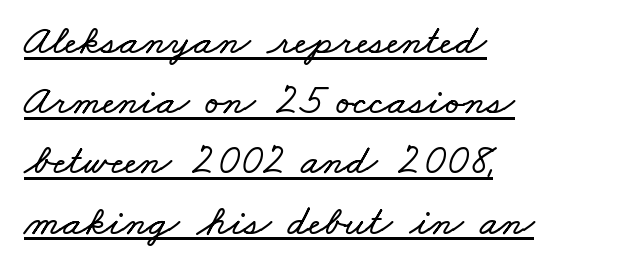
Q: Is the text underlined? A: Yes.
Q: How is the paragraph aligned? A: Left-aligned.
Q: Is the spacing between letters normal or unusually wide? A: Normal.
Q: Is the spacing between lines tight, normal or loose? A: Normal.
Q: Width (condensed, normal, or wide)? A: Wide.
Q: Stroke contrast? A: Low.
Q: x-height? A: Small.
Q: Monospaced? A: No.
